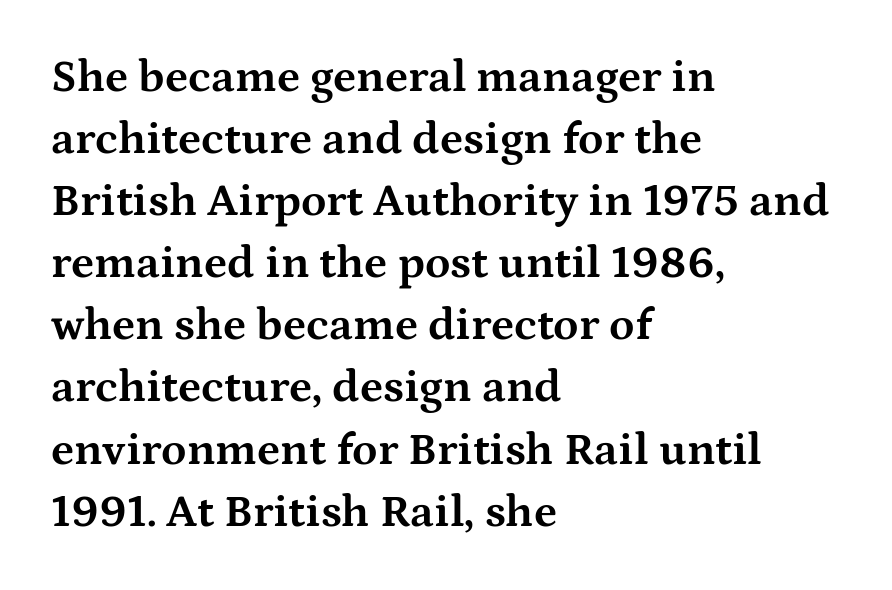
Q: Is the text bold? A: Yes.
Q: Is the text italic (slanted)? A: No, it is upright.
Q: Is the typeface a serif or a sans-serif typeface? A: Serif.
Q: Is the text underlined? A: No.
Q: How is the paragraph aligned? A: Left-aligned.
Q: Is the spacing between letters normal or unusually wide? A: Normal.
Q: Is the spacing between lines tight, normal or loose? A: Normal.
Q: Width (condensed, normal, or wide)? A: Wide.
Q: Stroke contrast? A: Medium.
Q: x-height? A: Medium.
Q: Monospaced? A: No.
